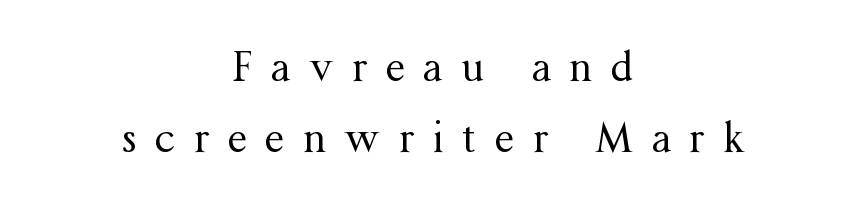
This sample is center-justified, so both line endings float freely. A roman cut, with each character standing at attention. The passage shown is typeset with a serif family. Descenders hang freely into open space.
